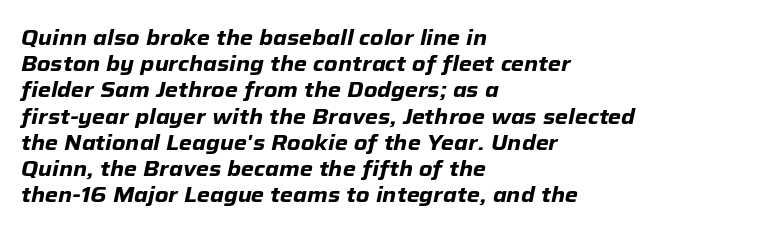
{"italic": "yes", "lean": "right", "slant_degrees": 12, "bold": "yes", "underline": "no", "align": "left", "line_spacing": "normal", "line_spacing_ratio": 1.25, "letter_spacing": "normal", "letter_spacing_em": 0.0, "glyph_px": 21}
